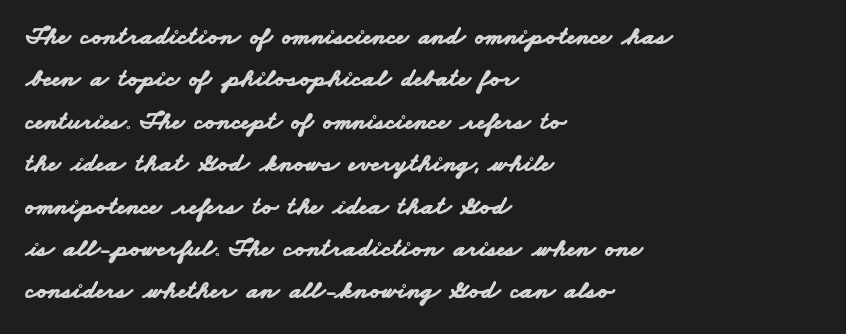
The image shows 26 px bold type; set left-aligned, normal line spacing (1.63x), normal letter spacing, not underlined.
